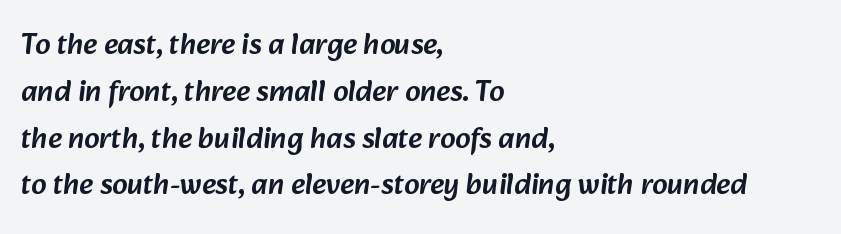
Q: Is the typeface a serif or a sans-serif typeface? A: Sans-serif.
Q: Is the text underlined? A: No.
Q: How is the paragraph aligned? A: Left-aligned.
Q: Is the spacing between letters normal or unusually wide? A: Normal.
Q: Is the spacing between lines tight, normal or loose? A: Normal.
Q: Width (condensed, normal, or wide)? A: Normal.
Q: Stroke contrast? A: Low.
Q: x-height? A: Medium.
Q: Monospaced? A: No.
